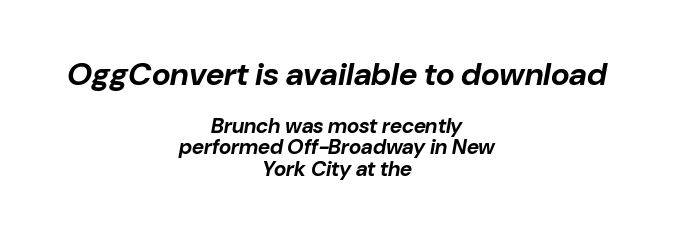
This sample has the flowing, uneven cadence of proportional lettering. The typography opts for an oblique posture over an upright one. The foot of each line stays bare and open. The characters look thick and weighty, a clear bold. Caption: upper text group enlarged, lower text group reduced. Look at the tracking — it's just the regular setting, nothing added.
